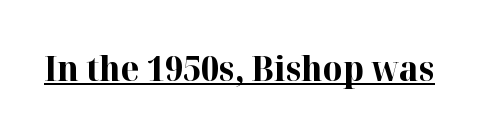
Q: Is the text bold? A: Yes.
Q: Is the text italic (slanted)? A: No, it is upright.
Q: Is the typeface a serif or a sans-serif typeface? A: Serif.
Q: Is the text underlined? A: Yes.
Q: Is the spacing between letters normal or unusually wide? A: Normal.
Q: Width (condensed, normal, or wide)? A: Normal.
Q: Stroke contrast? A: High.
Q: x-height? A: Medium.
Q: Monospaced? A: No.
